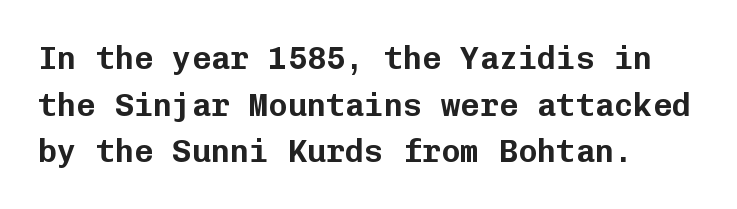
The image shows 32 px sans-serif type, upright, monospaced; set normal line spacing (1.46x), normal letter spacing, not underlined; low stroke contrast and a medium x-height.
